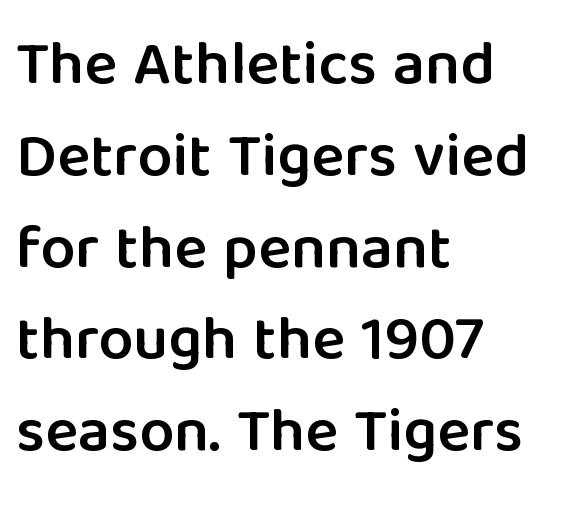
{"serif": "no", "italic": "no", "bold": "semi", "weight": "semibold", "width": "normal", "stroke_contrast": "low", "x_height": "medium", "monospaced": "no", "underline": "no", "align": "left", "line_spacing": "normal", "line_spacing_ratio": 1.48, "letter_spacing": "normal", "letter_spacing_em": 0.0, "glyph_px": 62}
